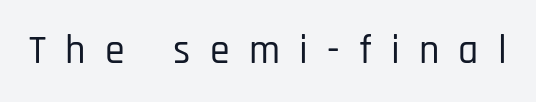
The type sits square on the baseline with zero lean. Grotesque or geometric, the face here clearly has no serifs. Students, note that the glyphs here are deliberately spaced far apart. Is this a fixed-width face? No — the glyphs have proportional, varying widths. A clean baseline with only descenders dipping below it.
